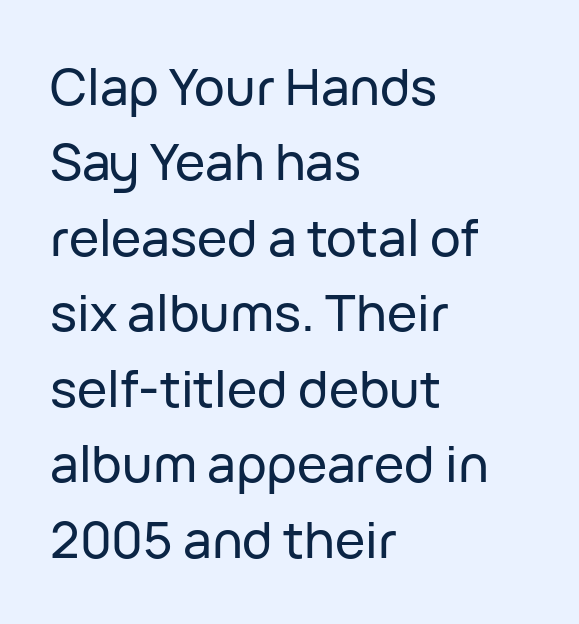
{"serif": "no", "italic": "no", "width": "normal", "stroke_contrast": "low", "x_height": "medium", "monospaced": "no", "underline": "no", "align": "left", "line_spacing": "normal", "line_spacing_ratio": 1.48, "letter_spacing": "normal", "letter_spacing_em": 0.0, "glyph_px": 51}
